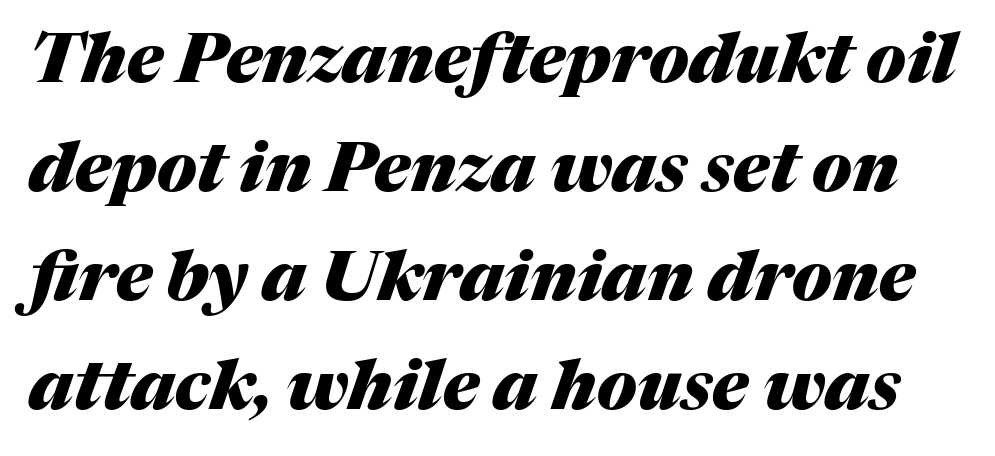
The image shows 69 px heavy type, italic (leaning right); set normal line spacing (1.58x), normal letter spacing, not underlined; medium stroke contrast and a medium x-height.
